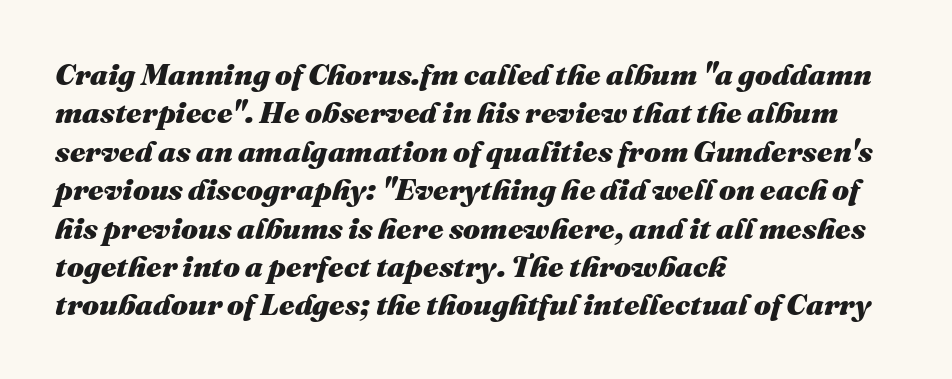
The image shows 30 px heavy type, italic (leaning right); set left-aligned, normal line spacing (1.28x), normal letter spacing, not underlined; medium stroke contrast and a medium x-height.
